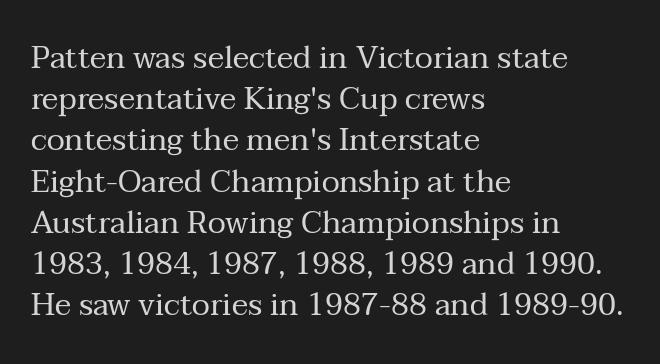
The image shows 31 px regular-weight serif type, upright; set left-aligned, normal line spacing (1.33x), normal letter spacing, not underlined; medium stroke contrast and a medium x-height.
